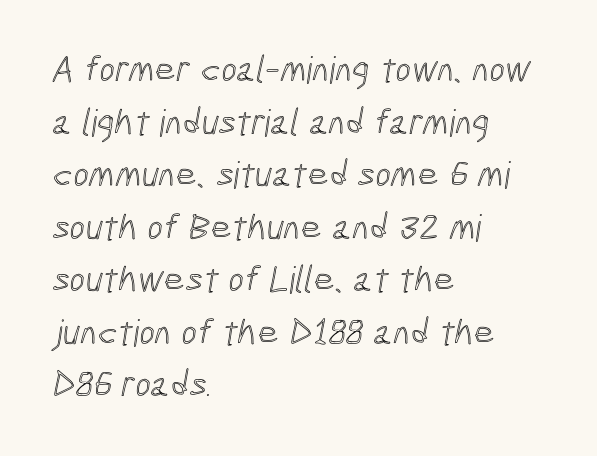
Q: Is the text underlined? A: No.
Q: How is the paragraph aligned? A: Left-aligned.
Q: Is the spacing between letters normal or unusually wide? A: Normal.
Q: Is the spacing between lines tight, normal or loose? A: Normal.
Q: Width (condensed, normal, or wide)? A: Condensed.
Q: x-height? A: Medium.
Q: Monospaced? A: No.
